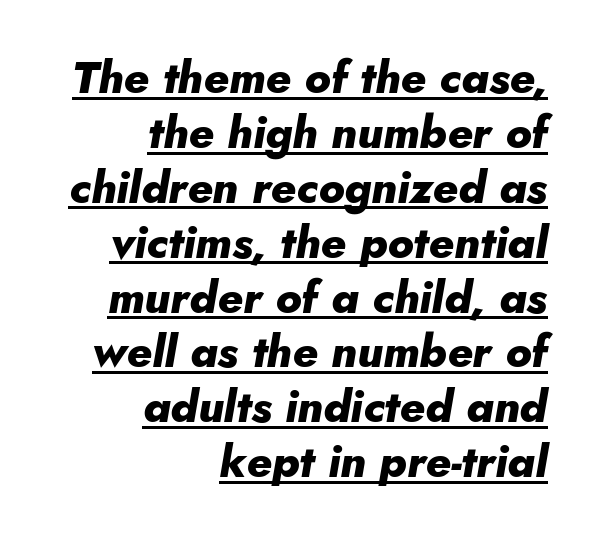
These lines are rendered in a variable-pitch font. This rendering features underlined lettering. What stands out about the letter spacing? Nothing — it is the standard amount. The paragraph shown leans on its right margin.
